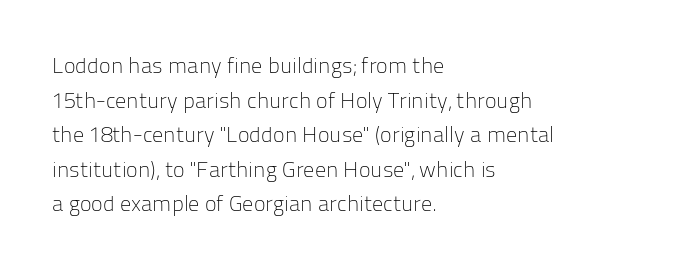
{"italic": "no", "bold": "no", "underline": "no", "align": "left", "line_spacing": "normal", "line_spacing_ratio": 1.57, "letter_spacing": "normal", "letter_spacing_em": 0.0, "glyph_px": 22}
